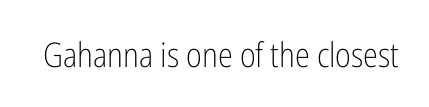
{"serif": "no", "italic": "no", "bold": "no", "weight": "light", "width": "condensed", "stroke_contrast": "low", "x_height": "medium", "monospaced": "no", "underline": "no", "letter_spacing": "normal", "letter_spacing_em": 0.0, "glyph_px": 34}
